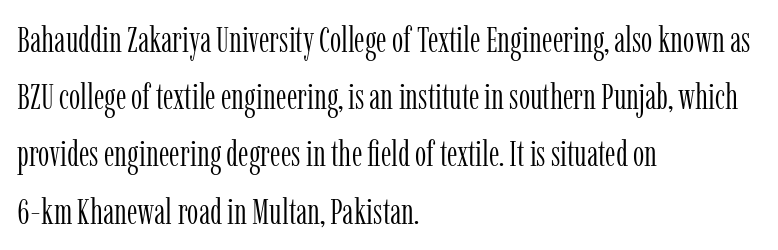
The rendering uses natural spacing where letterforms have individual widths. The typesetting does not lean heavy: it is not bold. The ragged edge is on the right, which tells us the setting is flush left. Anything drawn beneath the words? Only blank space. The font's upright variant was chosen for this text. Rows of type keep a routine distance in the vertical direction.
